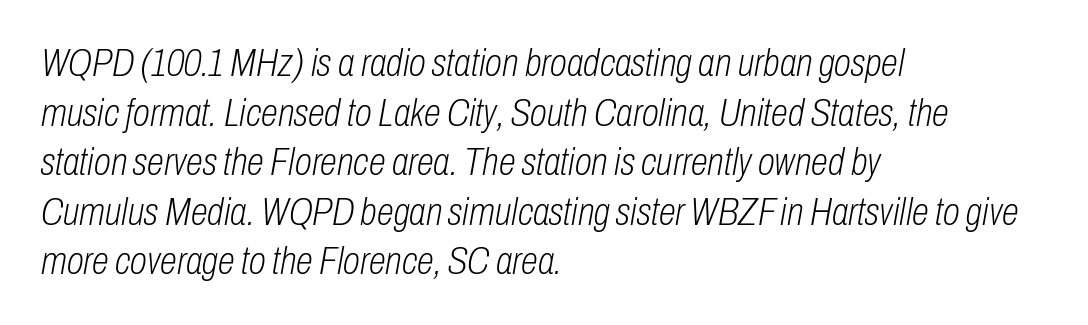
The image shows 39 px light, condensed type, italic (leaning right); set left-aligned, normal line spacing (1.27x), normal letter spacing, not underlined; low stroke contrast and a medium x-height.
